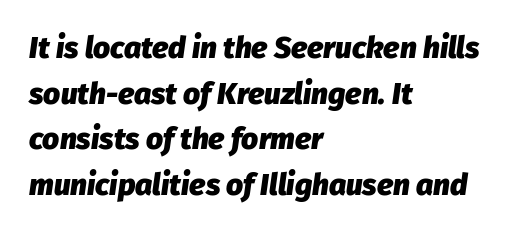
The space between consecutive lines is moderate. The face used here is proportionally spaced, like ordinary book or web type. The specimen reads as italic at a glance. Typesetter's note: full bold, strokes at maximum text heaviness. The words here are not underlined. Teacher's note: observe the even left margin — that is flush-left alignment.
